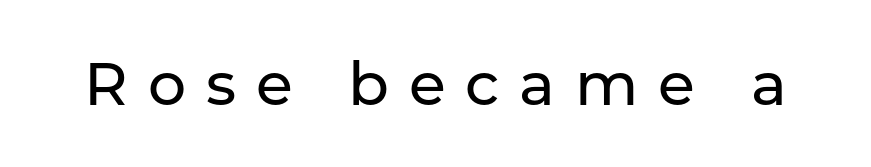
{"serif": "no", "italic": "no", "width": "normal", "stroke_contrast": "low", "x_height": "medium", "monospaced": "no", "underline": "no", "letter_spacing": "wide", "letter_spacing_em": 0.33, "glyph_px": 60}
